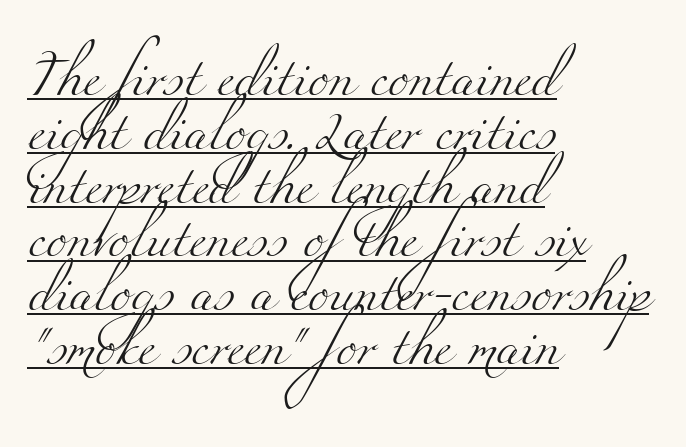
{"bold": "no", "weight": "light", "width": "wide", "stroke_contrast": "medium", "x_height": "small", "monospaced": "no", "underline": "yes", "align": "left", "line_spacing": "normal", "line_spacing_ratio": 1.38, "letter_spacing": "normal", "letter_spacing_em": 0.0, "glyph_px": 39}
